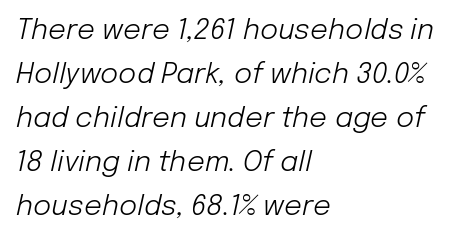
The image shows 28 px light type, italic (leaning right); set left-aligned, normal line spacing (1.57x), normal letter spacing, not underlined; low stroke contrast and a medium x-height.
